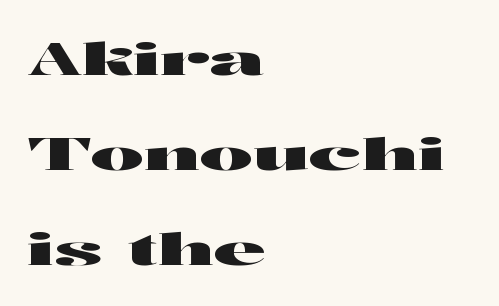
{"serif": "no", "italic": "no", "width": "wide", "stroke_contrast": "high", "x_height": "medium", "monospaced": "no", "underline": "no", "align": "left", "line_spacing": "loose", "line_spacing_ratio": 2.11, "letter_spacing": "normal", "letter_spacing_em": 0.0, "glyph_px": 45}
